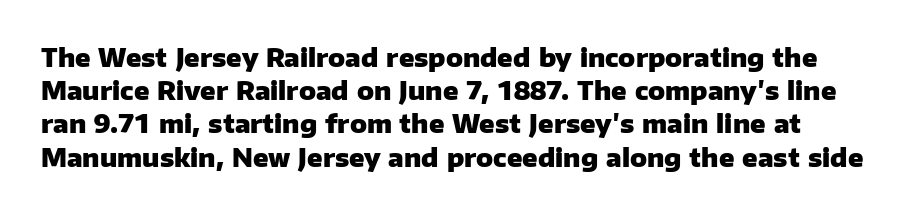
Interline gaps are of average width in this sample. Does the lettering tilt? It doesn't — this is upright. Students, note that the glyphs here touch the page at normal intervals. No word sits above an underline.
